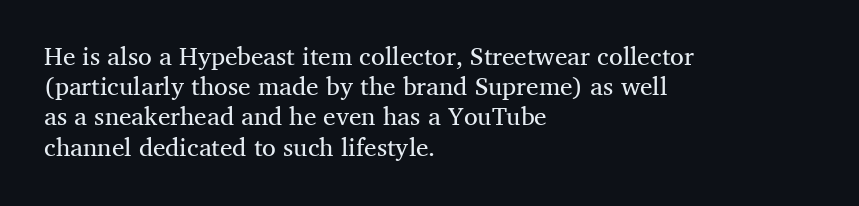
{"italic": "no", "bold": "no", "underline": "no", "align": "left", "line_spacing_ratio": 1.21, "letter_spacing": "normal", "letter_spacing_em": 0.0, "glyph_px": 25}
